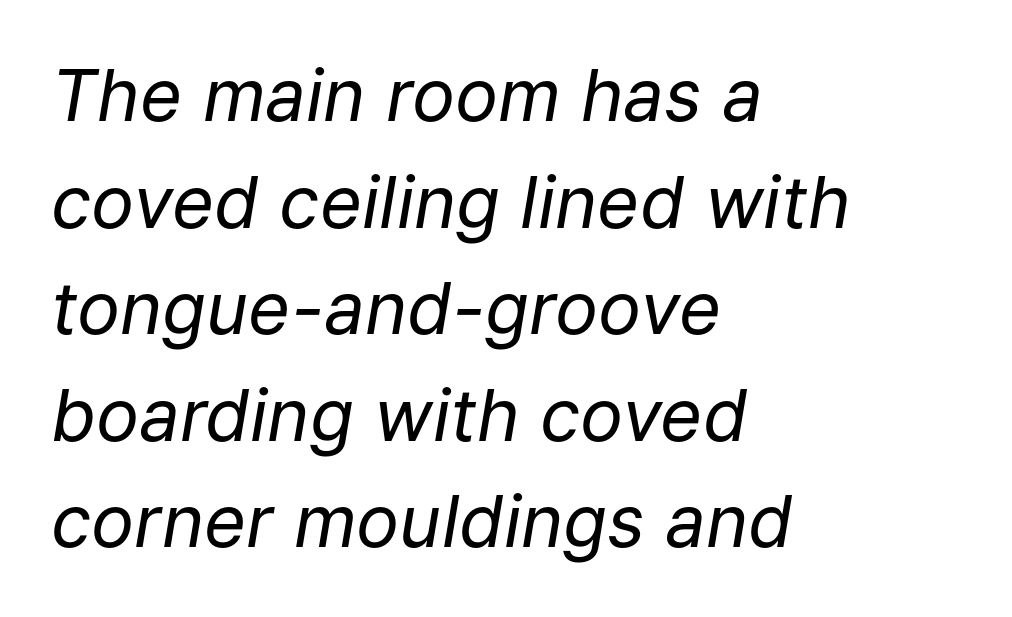
{"italic": "yes", "lean": "right", "slant_degrees": 9, "bold": "no", "weight": "regular", "width": "normal", "stroke_contrast": "low", "x_height": "medium", "monospaced": "no", "underline": "no", "align": "left", "line_spacing": "normal", "line_spacing_ratio": 1.48, "letter_spacing": "normal", "letter_spacing_em": 0.0, "glyph_px": 72}
